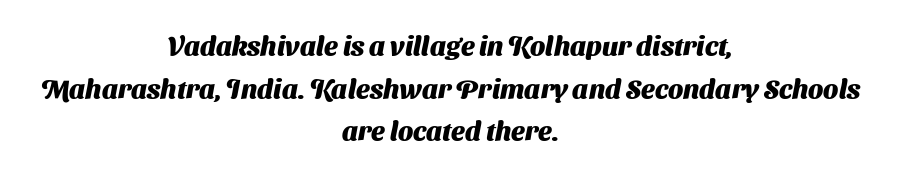
{"bold": "yes", "underline": "no", "align": "center", "line_spacing": "normal", "line_spacing_ratio": 1.58, "letter_spacing": "normal", "letter_spacing_em": 0.0, "glyph_px": 27}
